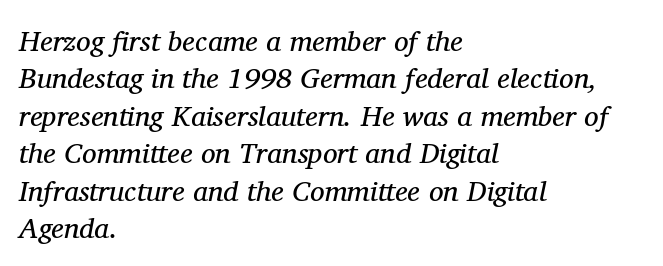
Q: Is the text bold? A: No.
Q: Is the text italic (slanted)? A: Yes, it leans right by about 11 degrees.
Q: Is the typeface a serif or a sans-serif typeface? A: Serif.
Q: Is the text underlined? A: No.
Q: How is the paragraph aligned? A: Left-aligned.
Q: Is the spacing between letters normal or unusually wide? A: Normal.
Q: Is the spacing between lines tight, normal or loose? A: Normal.
Q: Width (condensed, normal, or wide)? A: Normal.
Q: Stroke contrast? A: Medium.
Q: x-height? A: Medium.
Q: Monospaced? A: No.
